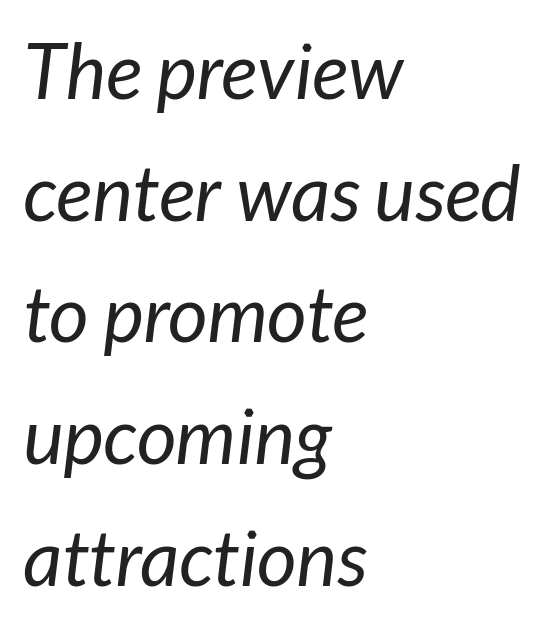
The image shows 77 px regular-weight type, italic (leaning right); set left-aligned, normal line spacing (1.58x), normal letter spacing, not underlined; low stroke contrast and a medium x-height.
